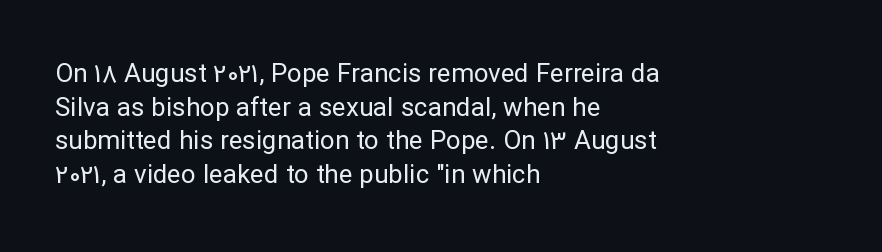
Interline gaps are of average width in this sample. In terms of posture, this sample is upright. Teacher's note: observe the even left margin — that is flush-left alignment. The cut favours lightness, reaching ordinary text weight at its darkest.
